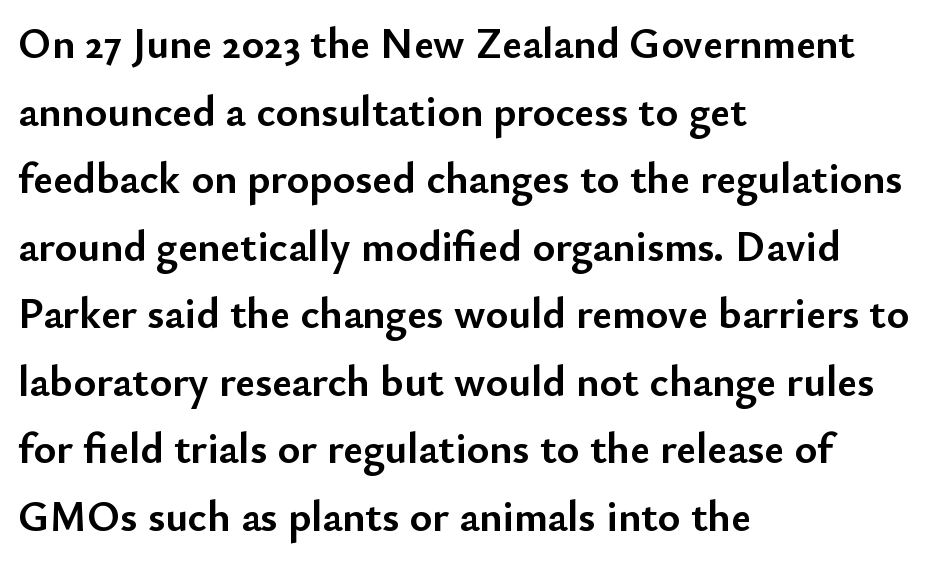
{"serif": "no", "italic": "no", "bold": "yes", "weight": "semibold", "width": "normal", "stroke_contrast": "low", "x_height": "small", "monospaced": "no", "underline": "no", "align": "left", "line_spacing": "normal", "line_spacing_ratio": 1.57, "letter_spacing": "normal", "letter_spacing_em": 0.0, "glyph_px": 43}
